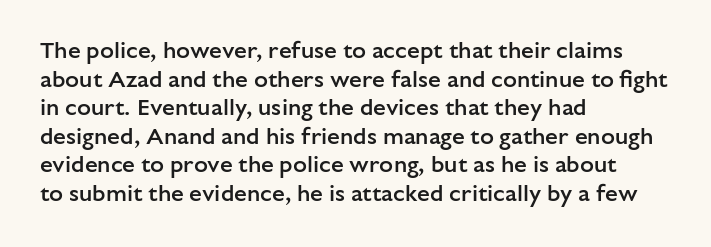
The image shows 23 px text type, upright; set left-aligned, line spacing 1.24x, normal letter spacing, not underlined.
